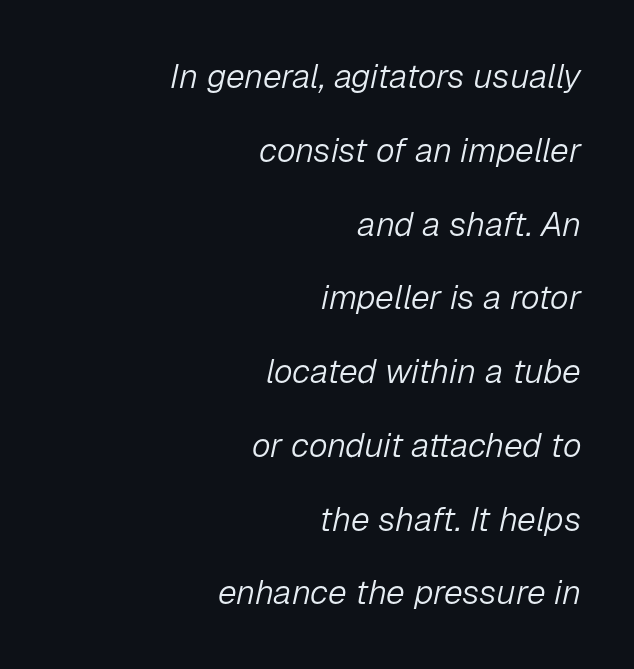
{"italic": "yes", "lean": "right", "slant_degrees": 12, "bold": "no", "weight": "light", "width": "normal", "stroke_contrast": "low", "x_height": "medium", "monospaced": "no", "underline": "no", "align": "right", "line_spacing": "loose", "line_spacing_ratio": 2.17, "letter_spacing": "normal", "letter_spacing_em": 0.0, "glyph_px": 34}
